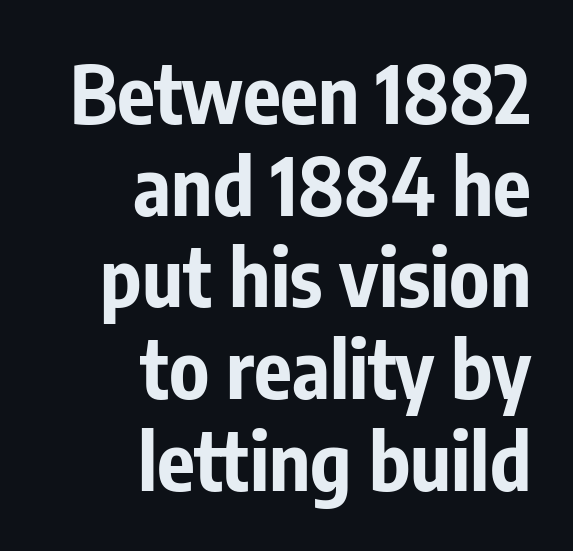
Q: Is the text bold? A: Yes.
Q: Is the text italic (slanted)? A: No, it is upright.
Q: Is the typeface a serif or a sans-serif typeface? A: Sans-serif.
Q: Is the text underlined? A: No.
Q: How is the paragraph aligned? A: Right-aligned.
Q: Is the spacing between letters normal or unusually wide? A: Normal.
Q: Width (condensed, normal, or wide)? A: Condensed.
Q: Stroke contrast? A: Low.
Q: x-height? A: Medium.
Q: Monospaced? A: No.
